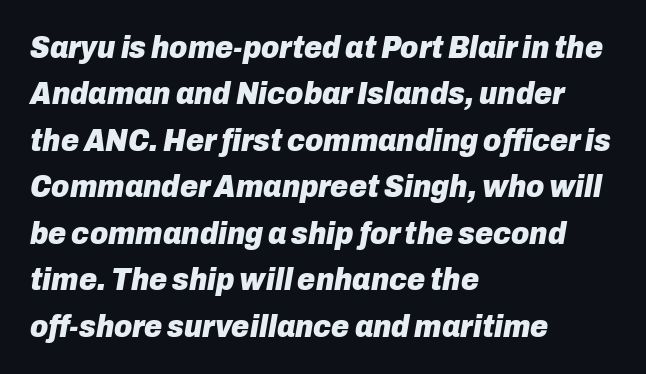
These lines stack with their left ends in a neat column. Baseline-to-baseline distance is the conventional proportion of letter height. Spacing between characters is what you'd get straight out of the box. The typesetting leans heavy: a genuine bold. The face used here is proportionally spaced, like ordinary book or web type.
